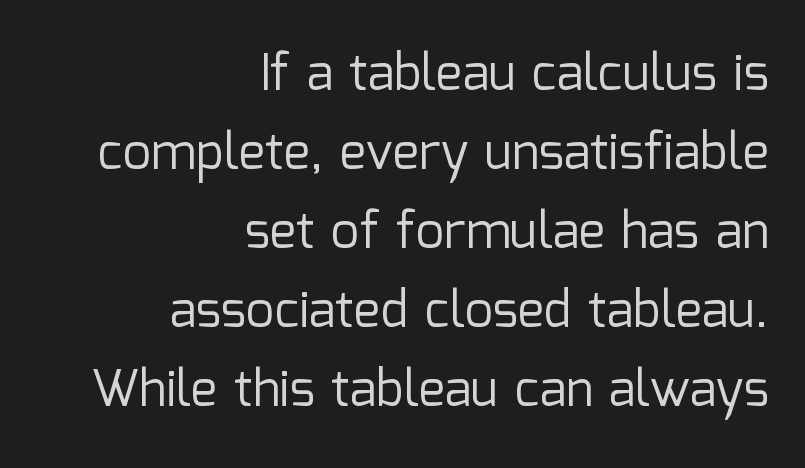
{"serif": "no", "italic": "no", "bold": "no", "weight": "regular", "width": "normal", "stroke_contrast": "low", "x_height": "medium", "monospaced": "no", "underline": "no", "align": "right", "line_spacing": "normal", "line_spacing_ratio": 1.58, "letter_spacing": "normal", "letter_spacing_em": 0.0, "glyph_px": 50}
